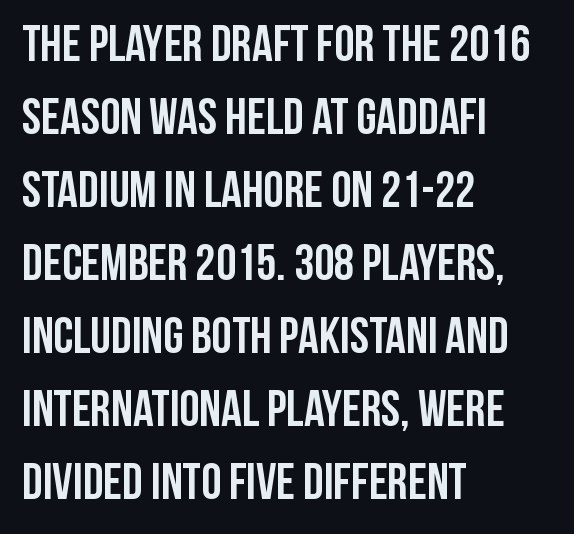
Q: Is the text bold? A: Yes.
Q: Is the text italic (slanted)? A: No, it is upright.
Q: Is the typeface a serif or a sans-serif typeface? A: Sans-serif.
Q: Is the text underlined? A: No.
Q: How is the paragraph aligned? A: Left-aligned.
Q: Is the spacing between letters normal or unusually wide? A: Normal.
Q: Is the spacing between lines tight, normal or loose? A: Normal.
Q: Width (condensed, normal, or wide)? A: Condensed.
Q: Stroke contrast? A: Low.
Q: x-height? A: Large.
Q: Monospaced? A: No.
